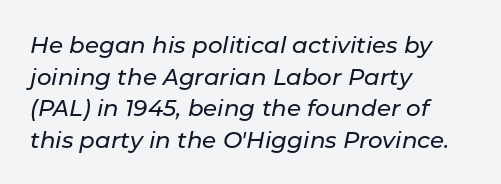
The typography opts for an oblique posture over an upright one. Bare-footed words on every line. Tracking value appears to be zero — textbook default spacing. Students, observe: this is what conventionally led text looks like. If you drew a ruler down the left edge, every line would touch it.
